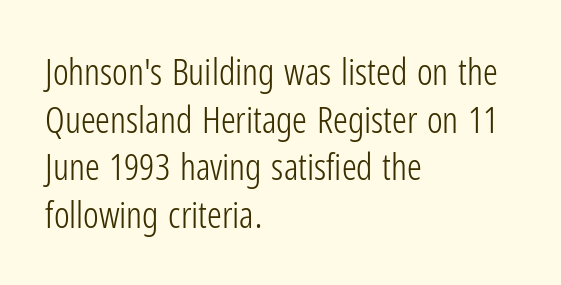
Q: Is the text bold? A: No.
Q: Is the text italic (slanted)? A: No, it is upright.
Q: Is the typeface a serif or a sans-serif typeface? A: Sans-serif.
Q: Is the text underlined? A: No.
Q: How is the paragraph aligned? A: Left-aligned.
Q: Is the spacing between letters normal or unusually wide? A: Normal.
Q: Is the spacing between lines tight, normal or loose? A: Normal.
Q: Width (condensed, normal, or wide)? A: Condensed.
Q: Stroke contrast? A: Low.
Q: x-height? A: Medium.
Q: Monospaced? A: No.
